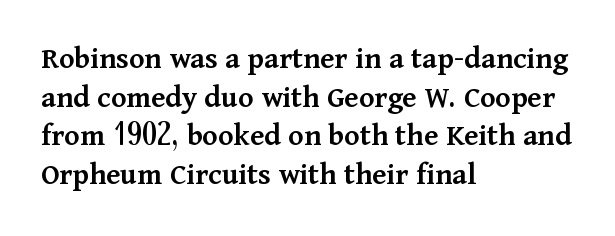
{"serif": "yes", "italic": "no", "bold": "semi", "weight": "semibold", "width": "normal", "stroke_contrast": "medium", "x_height": "medium", "monospaced": "no", "underline": "no", "align": "left", "line_spacing_ratio": 1.21, "letter_spacing": "normal", "letter_spacing_em": 0.0, "glyph_px": 32}
